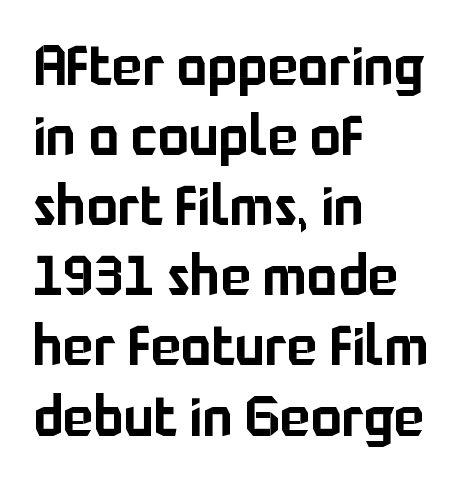
{"serif": "no", "italic": "no", "width": "normal", "stroke_contrast": "low", "x_height": "medium", "monospaced": "no", "underline": "no", "align": "left", "line_spacing_ratio": 1.23, "letter_spacing": "normal", "letter_spacing_em": 0.0, "glyph_px": 57}
